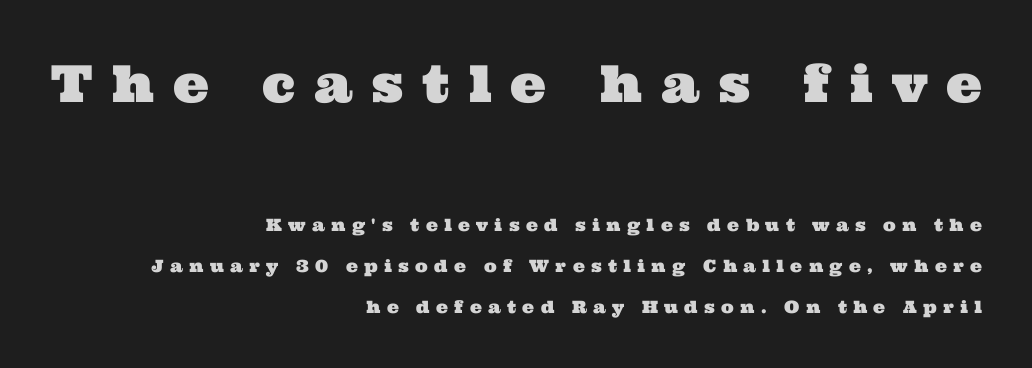
{"serif": "yes", "width": "wide", "stroke_contrast": "medium", "x_height": "medium", "monospaced": "no", "underline": "no", "align": "right", "line_spacing": "loose", "line_spacing_ratio": 2.4, "letter_spacing": "wide", "letter_spacing_em": 0.37, "larger_block": "first", "size_ratio": 3.0, "glyph_px": 51}
